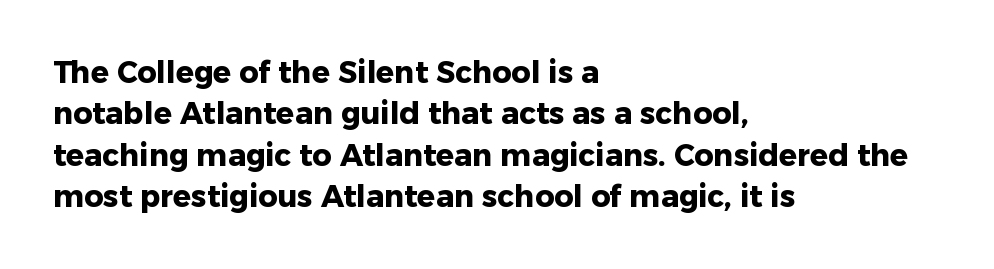
{"serif": "no", "italic": "no", "bold": "yes", "weight": "heavy", "width": "normal", "stroke_contrast": "low", "x_height": "medium", "monospaced": "no", "underline": "no", "align": "left", "line_spacing": "normal", "line_spacing_ratio": 1.38, "letter_spacing": "normal", "letter_spacing_em": 0.0, "glyph_px": 30}
